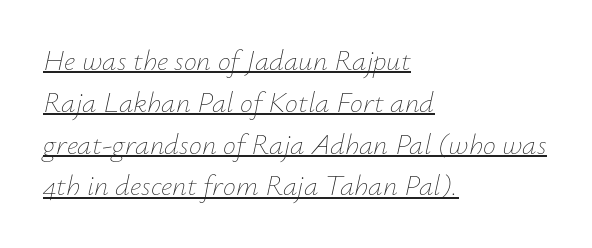
{"italic": "yes", "lean": "right", "slant_degrees": 12, "bold": "no", "weight": "thin", "width": "normal", "stroke_contrast": "low", "x_height": "small", "monospaced": "no", "underline": "yes", "align": "left", "line_spacing": "normal", "line_spacing_ratio": 1.44, "letter_spacing": "normal", "letter_spacing_em": 0.0, "glyph_px": 29}
